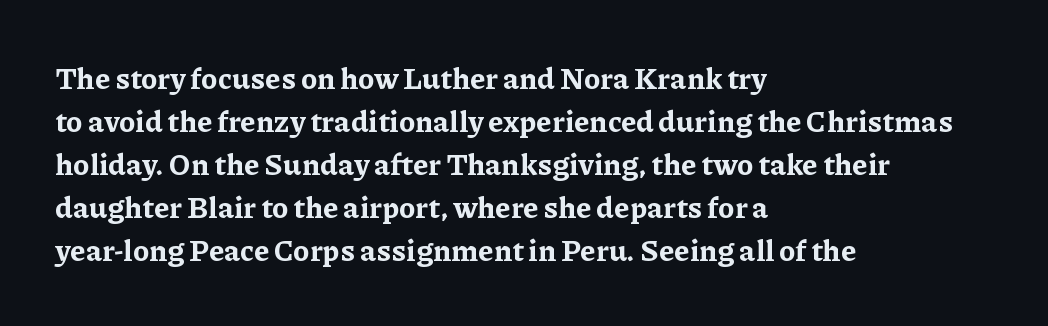
{"serif": "yes", "italic": "no", "bold": "yes", "weight": "bold", "width": "normal", "stroke_contrast": "low", "x_height": "medium", "monospaced": "no", "underline": "no", "align": "left", "line_spacing": "normal", "line_spacing_ratio": 1.43, "letter_spacing": "normal", "letter_spacing_em": 0.0, "glyph_px": 30}
